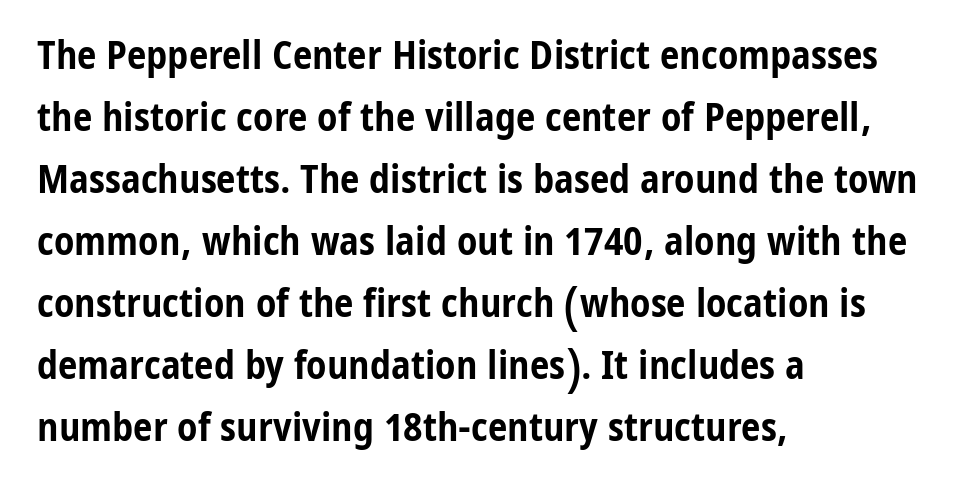
{"serif": "no", "italic": "no", "bold": "yes", "weight": "bold", "width": "condensed", "stroke_contrast": "low", "x_height": "medium", "monospaced": "no", "underline": "no", "align": "left", "line_spacing": "normal", "line_spacing_ratio": 1.59, "letter_spacing": "normal", "letter_spacing_em": 0.0, "glyph_px": 39}
